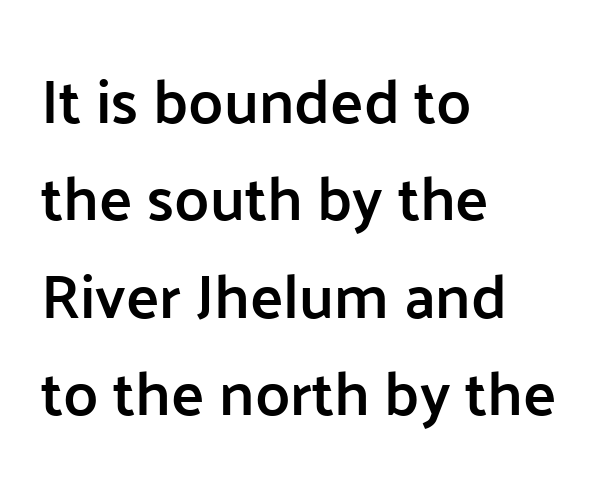
The image shows 62 px semibold sans-serif type, upright; set left-aligned, normal line spacing (1.57x), normal letter spacing, not underlined; low stroke contrast and a medium x-height.
